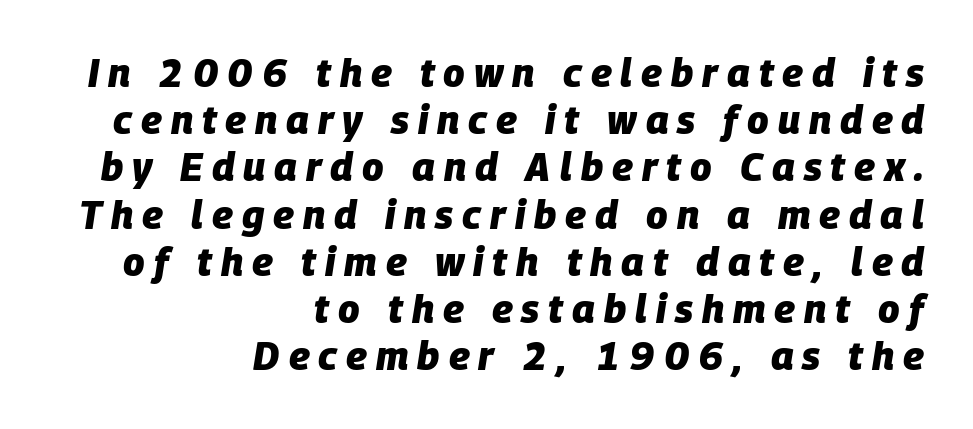
{"italic": "yes", "lean": "right", "slant_degrees": 9, "bold": "yes", "weight": "heavy", "width": "normal", "stroke_contrast": "low", "x_height": "large", "monospaced": "no", "underline": "no", "align": "right", "line_spacing_ratio": 1.21, "letter_spacing": "wide", "letter_spacing_em": 0.23, "glyph_px": 39}
